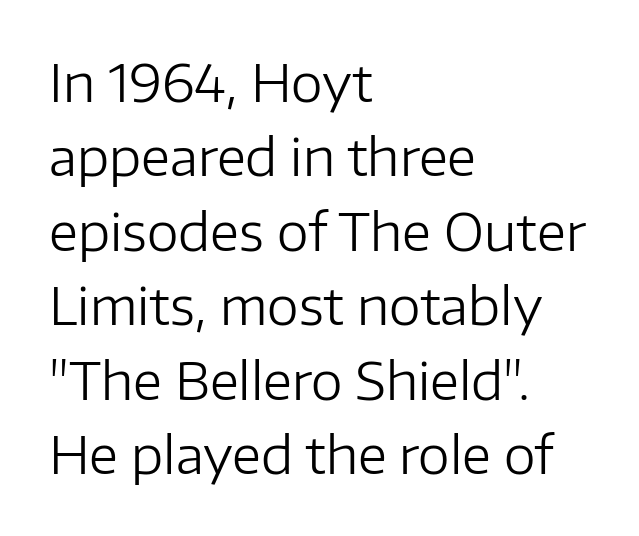
{"serif": "no", "italic": "no", "bold": "no", "weight": "regular", "width": "normal", "stroke_contrast": "low", "x_height": "medium", "monospaced": "no", "underline": "no", "align": "left", "line_spacing": "normal", "line_spacing_ratio": 1.46, "letter_spacing": "normal", "letter_spacing_em": 0.0, "glyph_px": 51}
